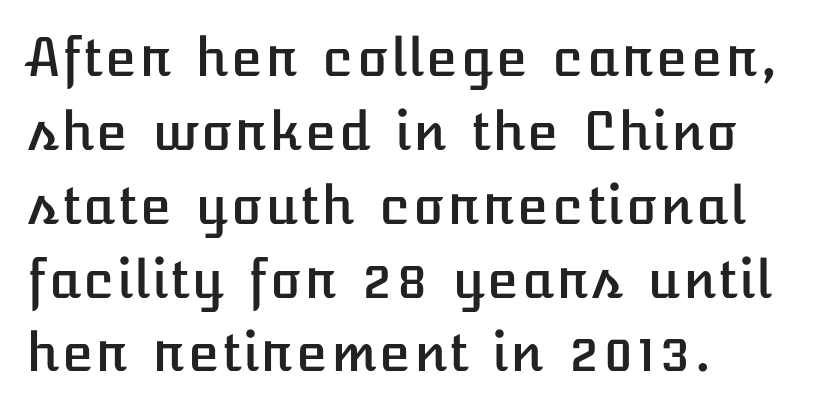
Just letters on the line, the space beneath them empty. In terms of posture, this sample is upright. Spacing between characters is what you'd get straight out of the box. Line spacing here is normal. The passage is arranged the way most books set body copy — flush left.
